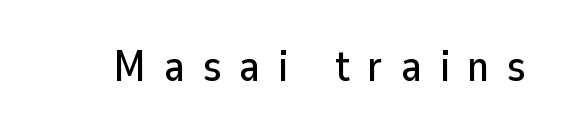
A typesetter would call this proportional, since set widths differ per character. I'd call this a sans setting — the letters go barefoot. Nobody drew a line under any word here. In terms of posture, this sample is upright. The horizontal fit of the characters is loose and conspicuously gappy.
